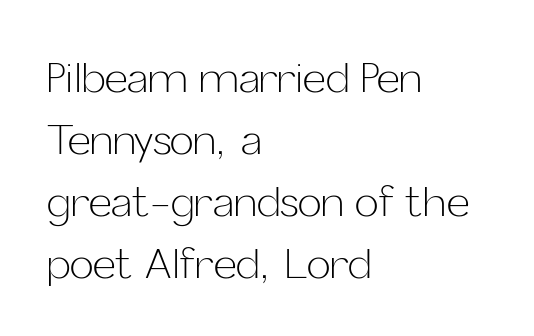
The image shows 40 px light sans-serif type, upright; set left-aligned, normal line spacing (1.55x), normal letter spacing, not underlined; low stroke contrast and a medium x-height.
